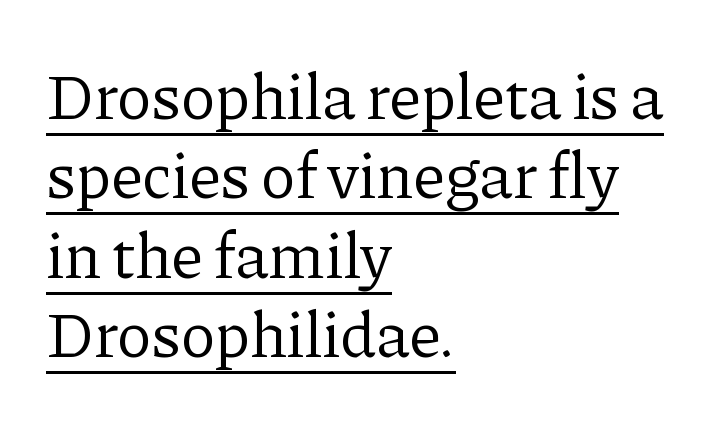
Q: Is the text bold? A: No.
Q: Is the text italic (slanted)? A: No, it is upright.
Q: Is the typeface a serif or a sans-serif typeface? A: Serif.
Q: Is the text underlined? A: Yes.
Q: How is the paragraph aligned? A: Left-aligned.
Q: Is the spacing between letters normal or unusually wide? A: Normal.
Q: Width (condensed, normal, or wide)? A: Normal.
Q: Stroke contrast? A: Low.
Q: x-height? A: Medium.
Q: Monospaced? A: No.
